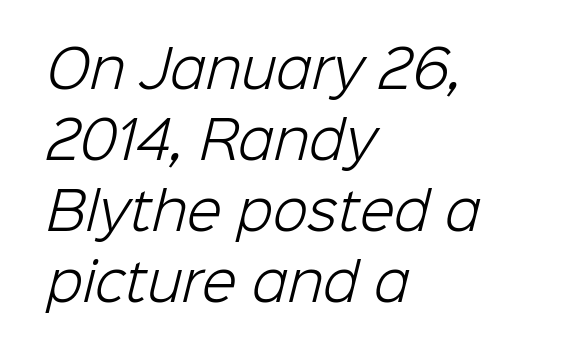
{"serif": "no", "bold": "no", "weight": "light", "width": "normal", "stroke_contrast": "low", "x_height": "medium", "monospaced": "no", "underline": "no", "align": "left", "line_spacing": "normal", "line_spacing_ratio": 1.39, "letter_spacing": "normal", "letter_spacing_em": 0.0, "glyph_px": 51}
